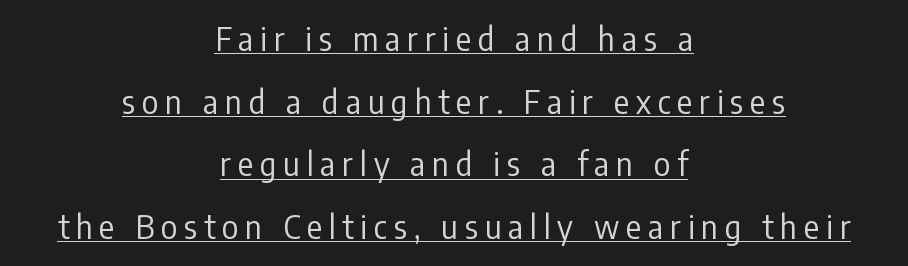
Neither beginnings nor endings align; midpoints do. Upright lettering throughout. Underlined type. In terms of letterspacing, this is a distinctly airy, spread setting. Is this a sans? Yes — the strokes have no serifs. The characters are drawn with everyday or finer stroke widths.
